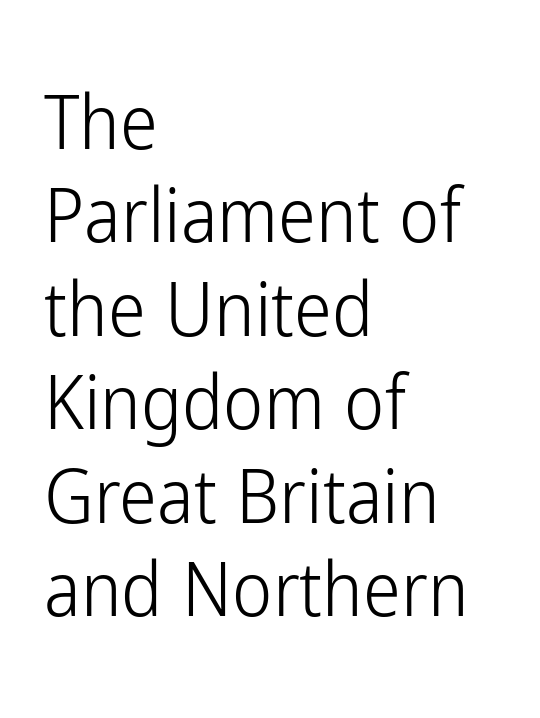
Q: Is the text bold? A: No.
Q: Is the text italic (slanted)? A: No, it is upright.
Q: Is the typeface a serif or a sans-serif typeface? A: Sans-serif.
Q: Is the text underlined? A: No.
Q: How is the paragraph aligned? A: Left-aligned.
Q: Is the spacing between letters normal or unusually wide? A: Normal.
Q: Width (condensed, normal, or wide)? A: Condensed.
Q: Stroke contrast? A: Low.
Q: x-height? A: Medium.
Q: Monospaced? A: No.
